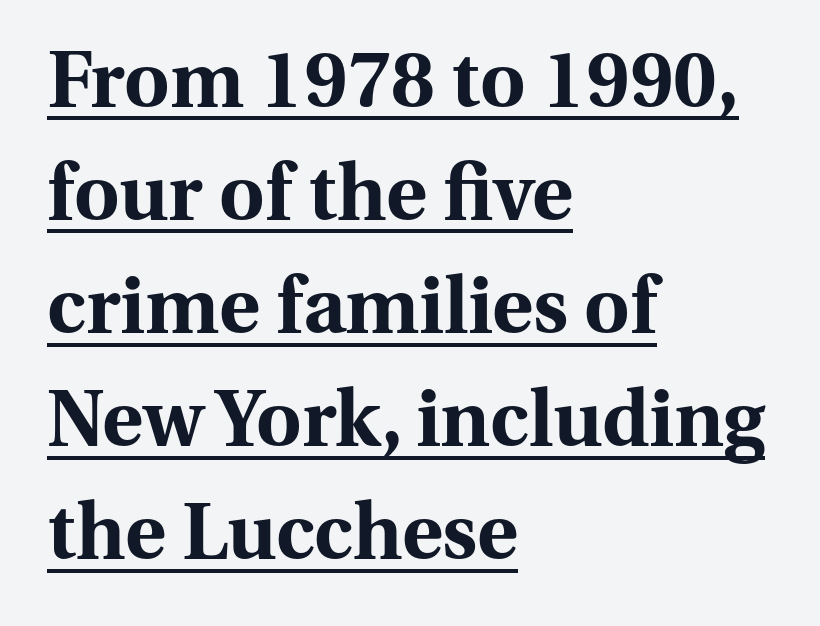
The image shows 78 px bold serif type, upright; set left-aligned, normal line spacing (1.45x), normal letter spacing, underlined; medium stroke contrast and a medium x-height.
